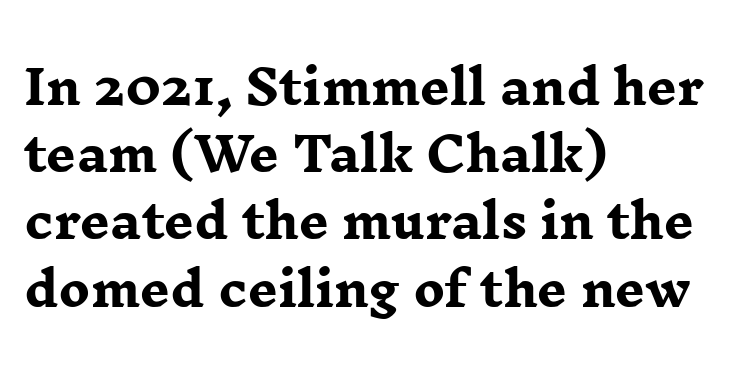
Regarding leading, the lines here are spaced in the standard way. The characters look thick and weighty, a clear bold. Compared with a centered layout, this one pins lines to the left instead. Every stem runs plumb, perpendicular to the baseline.
